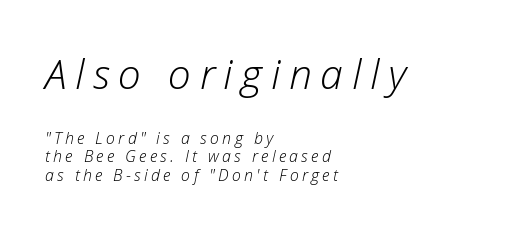
Q: Is the text bold? A: No.
Q: Is the text italic (slanted)? A: Yes, it leans right by about 12 degrees.
Q: Is the text underlined? A: No.
Q: How is the paragraph aligned? A: Left-aligned.
Q: Is the spacing between letters normal or unusually wide? A: Unusually wide.
Q: Which block of text is set in a larger size, the first (top) or the second (bottom)? A: The first (top) one.
Q: Width (condensed, normal, or wide)? A: Normal.
Q: Stroke contrast? A: Low.
Q: x-height? A: Medium.
Q: Monospaced? A: No.
